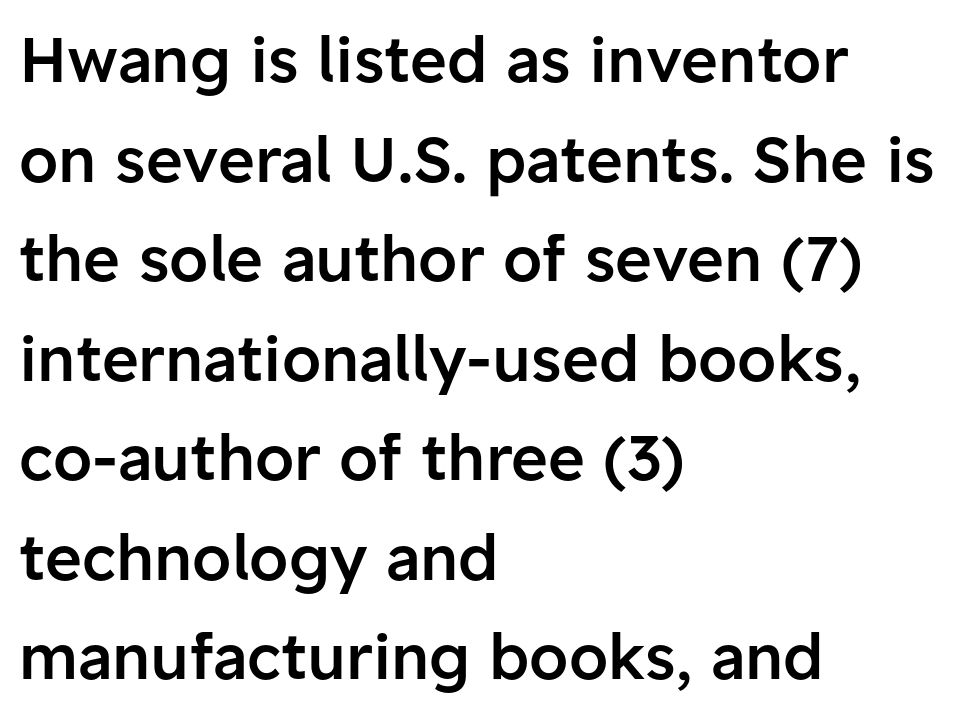
Tracking value appears to be zero — textbook default spacing. The face used here is proportionally spaced, like ordinary book or web type. The glyphs in this specimen are sans serif. The strip under each line holds only bare page. How would I describe the line gaps? Plain and ordinary.
